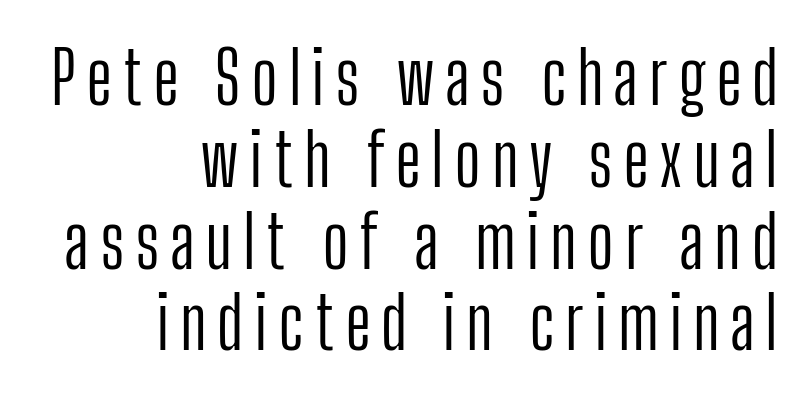
The image shows 73 px light, condensed sans-serif type, upright; set right-aligned, tight line spacing (1.12x), not underlined; low stroke contrast and a medium x-height.
